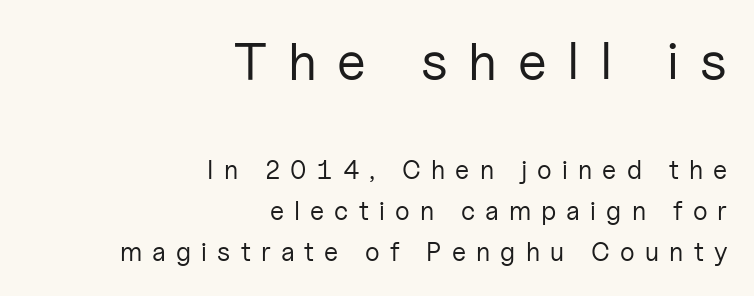
The image shows 53 px regular-weight sans-serif type, upright; set right-aligned, normal line spacing (1.58x), unusually wide letter spacing (+0.39 em), not underlined; the first (top) block is 2.04x larger; low stroke contrast and a medium x-height.
